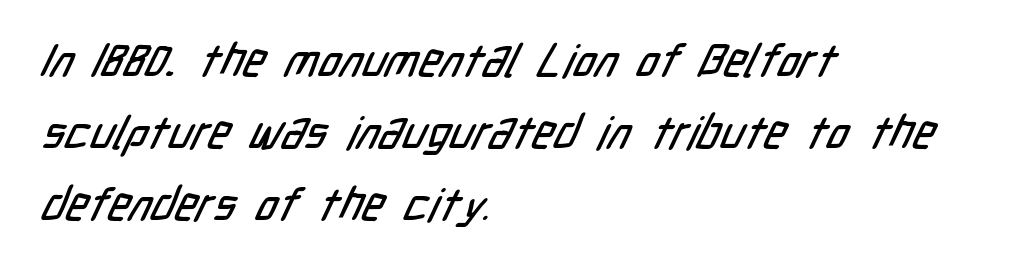
Q: Is the typeface a serif or a sans-serif typeface? A: Sans-serif.
Q: Is the text underlined? A: No.
Q: How is the paragraph aligned? A: Left-aligned.
Q: Is the spacing between letters normal or unusually wide? A: Normal.
Q: Is the spacing between lines tight, normal or loose? A: Normal.
Q: Width (condensed, normal, or wide)? A: Condensed.
Q: Stroke contrast? A: Low.
Q: x-height? A: Medium.
Q: Monospaced? A: No.
